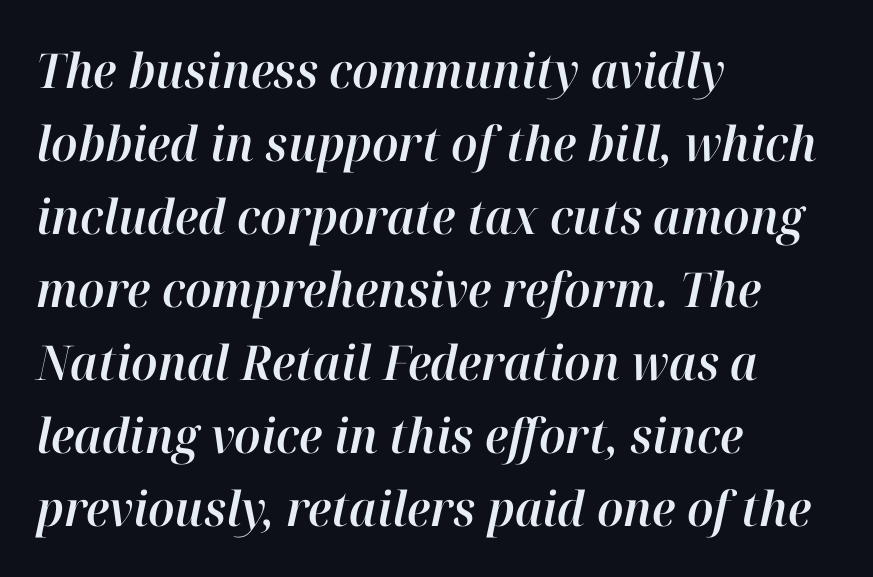
The image shows 48 px text type, italic (leaning right); set left-aligned, normal line spacing (1.52x), normal letter spacing, not underlined; high stroke contrast and a medium x-height.
